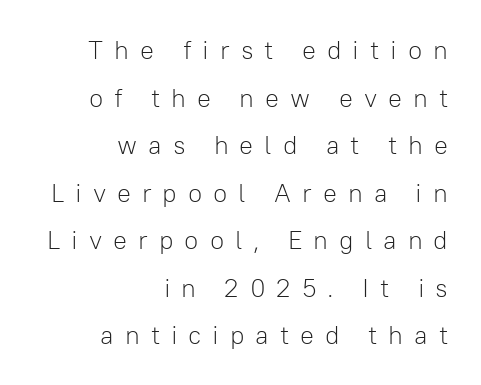
The image shows 26 px text type, upright; set right-aligned, line spacing 1.83x, unusually wide letter spacing (+0.42 em), not underlined.
